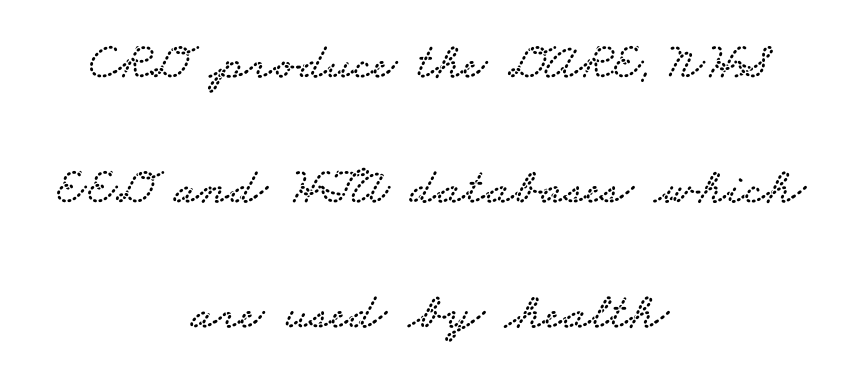
The image shows 52 px wide serif type; set centered, loose line spacing (2.4x), normal letter spacing, not underlined; low stroke contrast and a small x-height.
